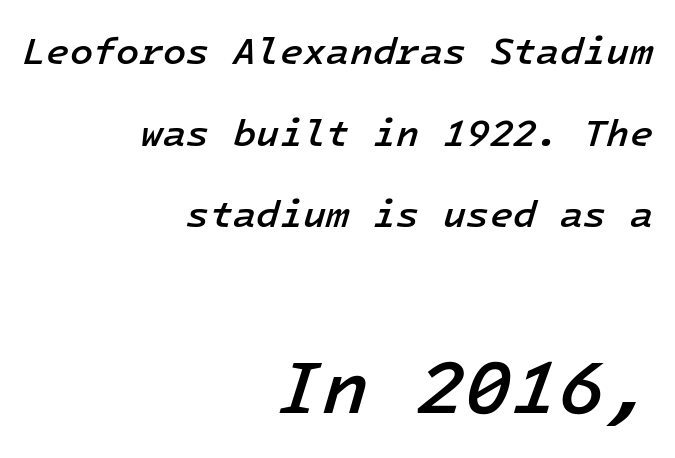
Q: Is the text bold? A: Semi-bold.
Q: Is the text italic (slanted)? A: Yes, it leans right by about 16 degrees.
Q: Is the text underlined? A: No.
Q: How is the paragraph aligned? A: Right-aligned.
Q: Is the spacing between letters normal or unusually wide? A: Normal.
Q: Is the spacing between lines tight, normal or loose? A: Loose.
Q: Which block of text is set in a larger size, the first (top) or the second (bottom)? A: The second (bottom) one.
Q: Width (condensed, normal, or wide)? A: Normal.
Q: Stroke contrast? A: Low.
Q: x-height? A: Medium.
Q: Monospaced? A: Yes.
